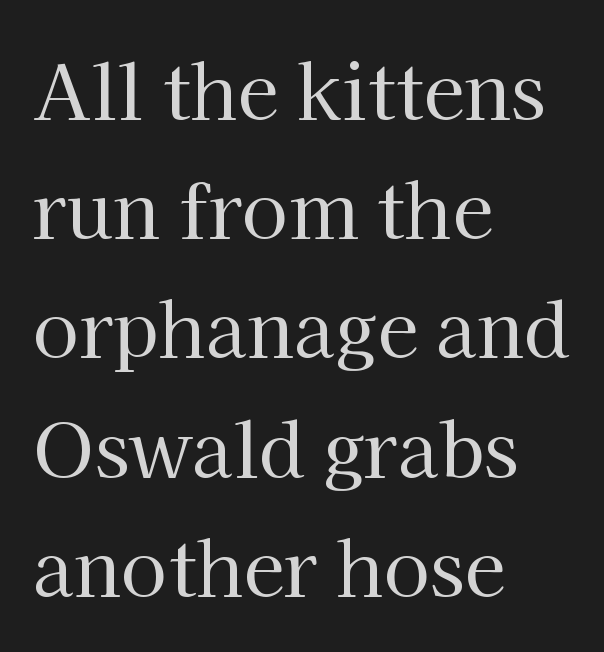
Q: Is the text bold? A: No.
Q: Is the text italic (slanted)? A: No, it is upright.
Q: Is the typeface a serif or a sans-serif typeface? A: Serif.
Q: Is the text underlined? A: No.
Q: How is the paragraph aligned? A: Left-aligned.
Q: Is the spacing between letters normal or unusually wide? A: Normal.
Q: Is the spacing between lines tight, normal or loose? A: Normal.
Q: Width (condensed, normal, or wide)? A: Normal.
Q: Stroke contrast? A: High.
Q: x-height? A: Medium.
Q: Monospaced? A: No.
